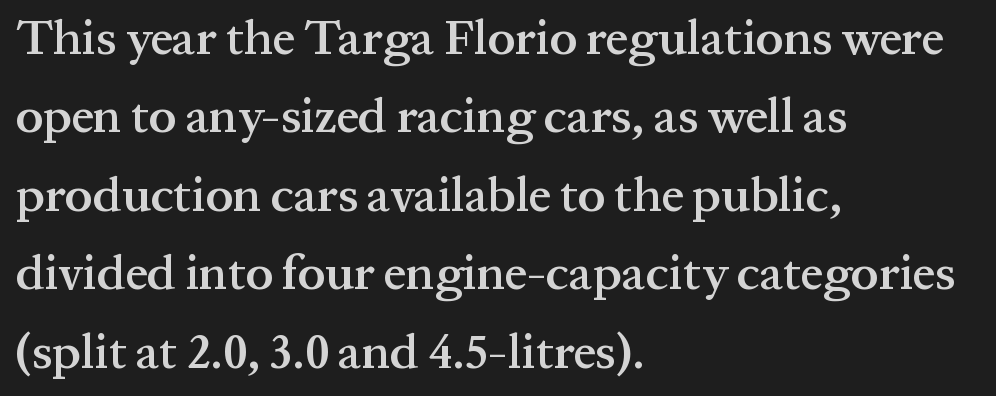
The image shows 49 px semibold serif type, upright; set left-aligned, normal line spacing (1.6x), normal letter spacing, not underlined; medium stroke contrast and a medium x-height.
